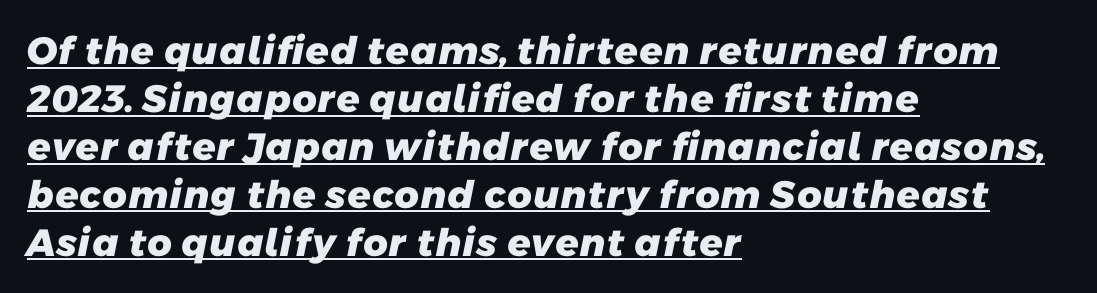
The image shows 38 px heavy sans-serif type; set left-aligned, normal line spacing (1.26x), normal letter spacing, underlined; low stroke contrast and a medium x-height.
